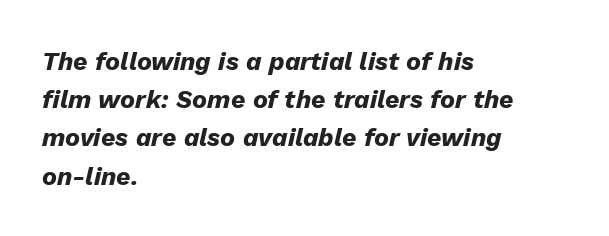
If you measured baseline to baseline, you'd find a middling distance. Honestly, there is no underline to notice here at all. Every character sits at an angle, as italics do. What stands out about the letter spacing? Nothing — it is the standard amount. The typesetter chose a ragged-right arrangement here.
